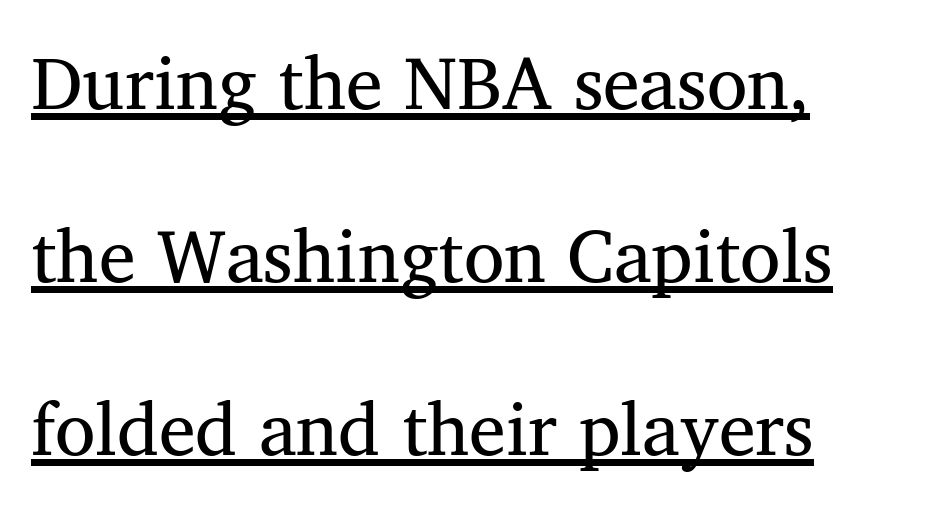
Q: Is the text italic (slanted)? A: No, it is upright.
Q: Is the typeface a serif or a sans-serif typeface? A: Serif.
Q: Is the text underlined? A: Yes.
Q: How is the paragraph aligned? A: Left-aligned.
Q: Is the spacing between letters normal or unusually wide? A: Normal.
Q: Is the spacing between lines tight, normal or loose? A: Loose.
Q: Width (condensed, normal, or wide)? A: Normal.
Q: Stroke contrast? A: Medium.
Q: x-height? A: Medium.
Q: Monospaced? A: No.
